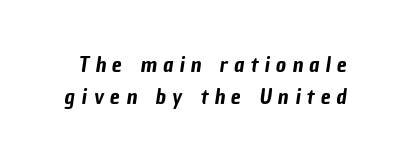
The face used here is rendered with a markedly widened letterfit. Unmarked baselines from the first word to the last. What's the leading like? Ordinary, nothing unusual.
